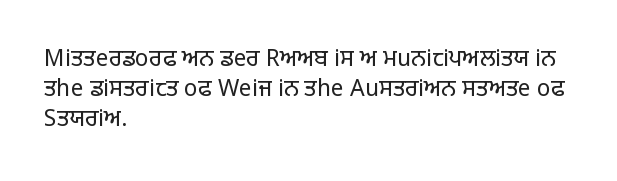
{"italic": "no", "bold": "no", "underline": "no", "align": "left", "line_spacing": "normal", "line_spacing_ratio": 1.31, "letter_spacing": "normal", "letter_spacing_em": 0.0, "glyph_px": 23}
